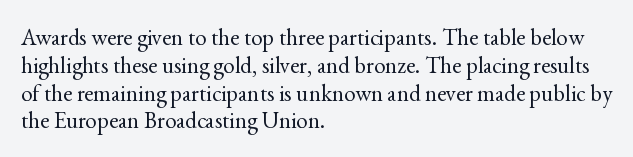
{"italic": "no", "bold": "no", "underline": "no", "align": "left", "line_spacing_ratio": 1.21, "letter_spacing": "normal", "letter_spacing_em": 0.0, "glyph_px": 23}
